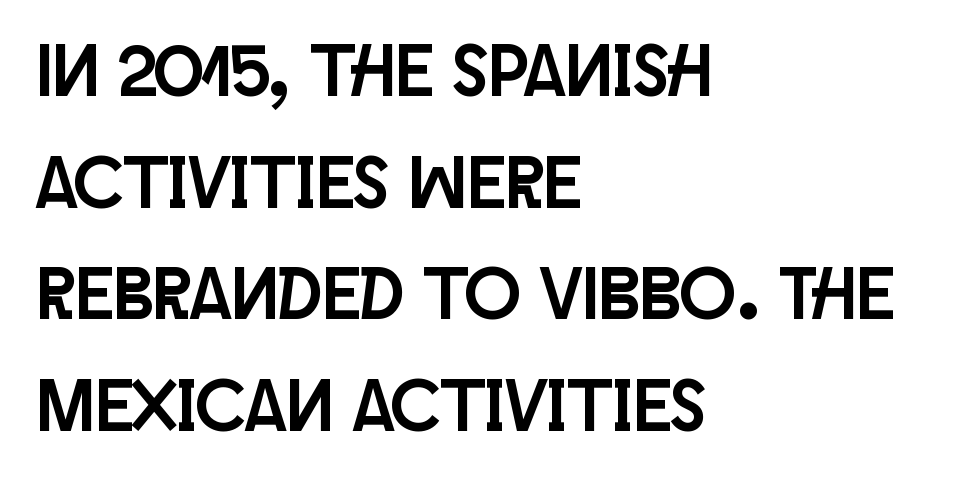
{"serif": "no", "italic": "no", "width": "condensed", "stroke_contrast": "low", "x_height": "large", "monospaced": "no", "underline": "no", "align": "left", "line_spacing": "normal", "line_spacing_ratio": 1.51, "letter_spacing": "normal", "letter_spacing_em": 0.0, "glyph_px": 74}
